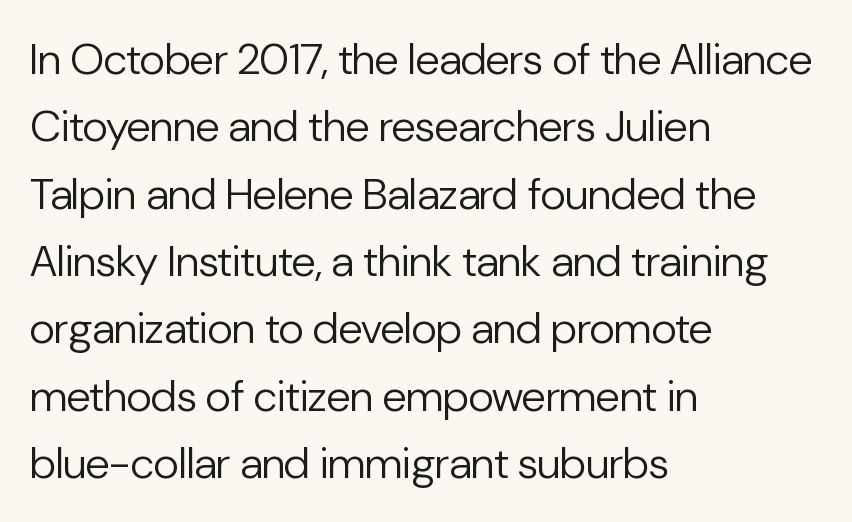
{"serif": "no", "italic": "no", "bold": "no", "weight": "regular", "width": "normal", "stroke_contrast": "low", "x_height": "medium", "monospaced": "no", "underline": "no", "align": "left", "line_spacing": "normal", "line_spacing_ratio": 1.53, "letter_spacing": "normal", "letter_spacing_em": 0.0, "glyph_px": 44}
